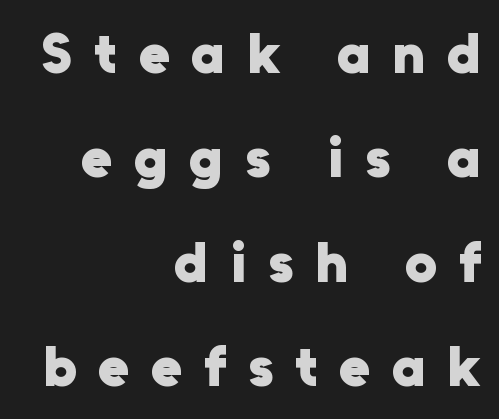
{"serif": "no", "italic": "no", "bold": "yes", "weight": "heavy", "width": "normal", "stroke_contrast": "low", "x_height": "medium", "monospaced": "no", "underline": "no", "align": "right", "line_spacing_ratio": 1.83, "letter_spacing": "wide", "letter_spacing_em": 0.38, "glyph_px": 57}
